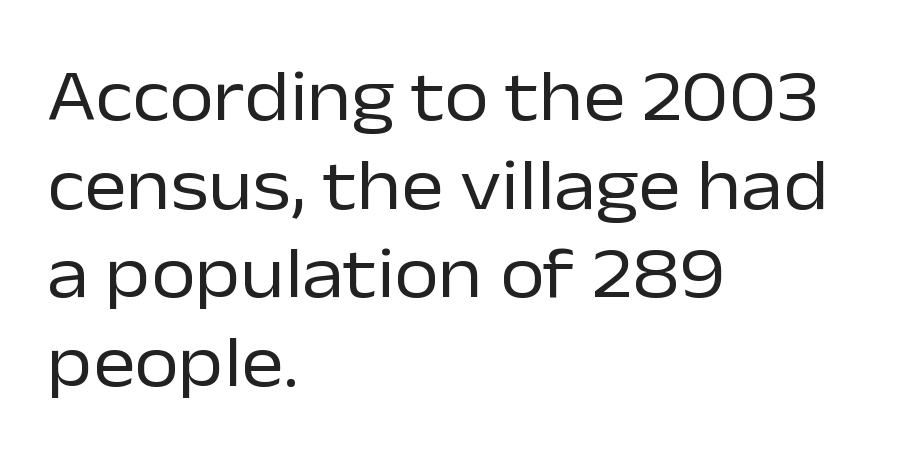
Q: Is the text bold? A: No.
Q: Is the text italic (slanted)? A: No, it is upright.
Q: Is the typeface a serif or a sans-serif typeface? A: Sans-serif.
Q: Is the text underlined? A: No.
Q: How is the paragraph aligned? A: Left-aligned.
Q: Is the spacing between letters normal or unusually wide? A: Normal.
Q: Width (condensed, normal, or wide)? A: Normal.
Q: Stroke contrast? A: Low.
Q: x-height? A: Medium.
Q: Monospaced? A: No.
